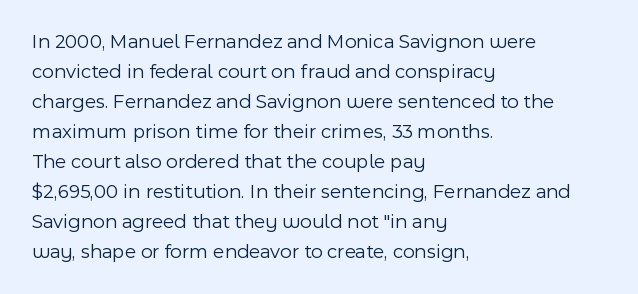
{"italic": "no", "bold": "no", "underline": "no", "align": "left", "line_spacing": "normal", "line_spacing_ratio": 1.5, "letter_spacing": "normal", "letter_spacing_em": 0.0, "glyph_px": 20}
